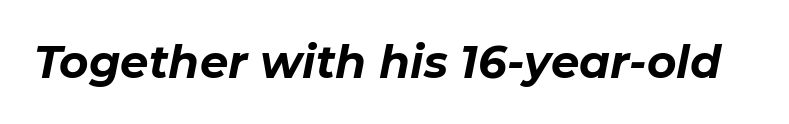
{"italic": "yes", "lean": "right", "slant_degrees": 11, "bold": "yes", "weight": "bold", "width": "normal", "stroke_contrast": "low", "x_height": "medium", "monospaced": "no", "underline": "no", "letter_spacing": "normal", "letter_spacing_em": 0.0, "glyph_px": 45}
